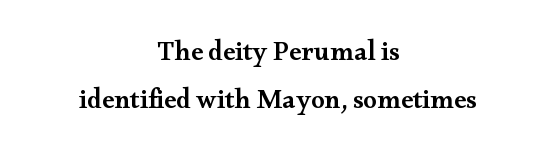
Q: Is the text bold? A: Semi-bold.
Q: Is the text italic (slanted)? A: No, it is upright.
Q: Is the text underlined? A: No.
Q: How is the paragraph aligned? A: Centered.
Q: Is the spacing between letters normal or unusually wide? A: Normal.
